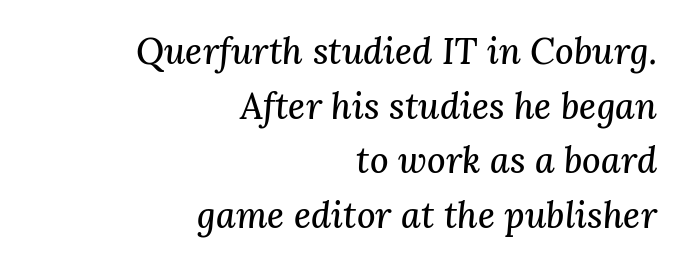
{"serif": "yes", "italic": "yes", "lean": "right", "slant_degrees": 3, "width": "normal", "stroke_contrast": "medium", "x_height": "medium", "monospaced": "no", "underline": "no", "align": "right", "line_spacing": "normal", "line_spacing_ratio": 1.52, "letter_spacing": "normal", "letter_spacing_em": 0.0, "glyph_px": 36}
